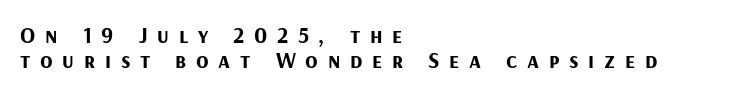
Each row of text sits above clean, open space. The horizontal fit of the characters is loose and conspicuously gappy. The type sits square on the baseline with zero lean. Where is the straight margin? On the left.
